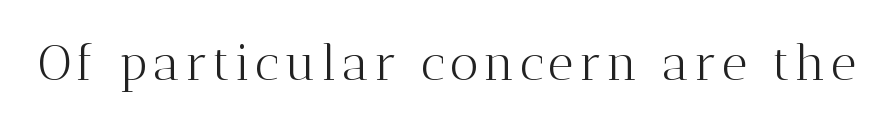
{"serif": "yes", "italic": "no", "bold": "no", "weight": "light", "width": "normal", "stroke_contrast": "medium", "x_height": "medium", "monospaced": "no", "underline": "no", "glyph_px": 50}
